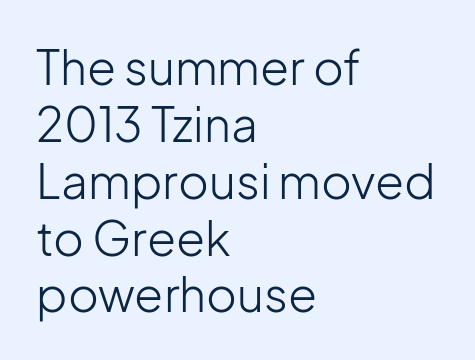
{"serif": "no", "italic": "no", "bold": "no", "weight": "light", "width": "normal", "stroke_contrast": "low", "x_height": "medium", "monospaced": "no", "underline": "no", "align": "left", "line_spacing_ratio": 1.21, "letter_spacing": "normal", "letter_spacing_em": 0.0, "glyph_px": 47}
